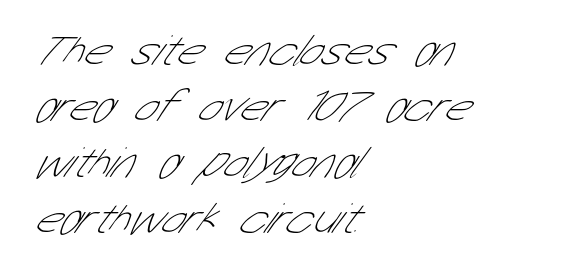
The image shows 44 px thin, condensed sans-serif type; set left-aligned, normal line spacing (1.27x), normal letter spacing, not underlined; low stroke contrast and a medium x-height.
